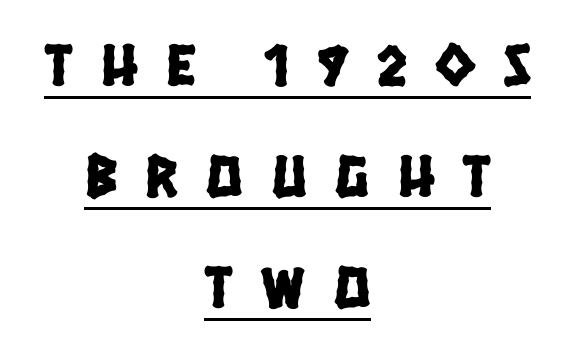
{"serif": "no", "width": "condensed", "stroke_contrast": "low", "x_height": "large", "monospaced": "no", "underline": "yes", "align": "center", "line_spacing_ratio": 1.85, "letter_spacing": "wide", "letter_spacing_em": 0.48, "glyph_px": 60}
